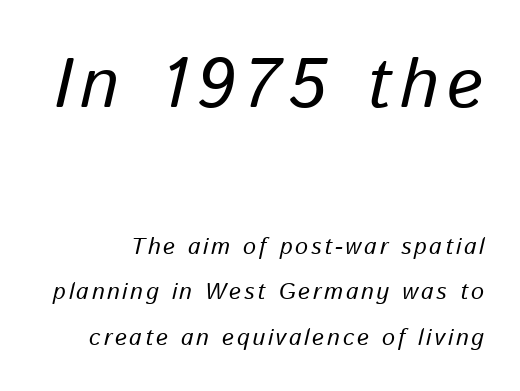
The block of text is sparse from top to bottom, with ample space between rows. The strokes are not fattened; the text isn't bold. A clean baseline with only descenders dipping below it. Posture: slanted. Bigger letters appear in the top chunk; the bottom chunk is reduced. Here the designer chose a conventional face with non-uniform glyph widths.
